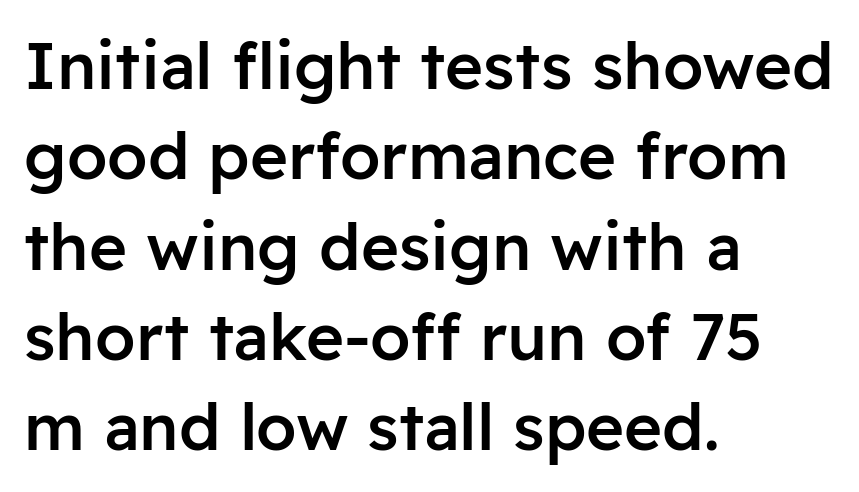
{"serif": "no", "italic": "no", "bold": "semi", "weight": "semibold", "width": "normal", "stroke_contrast": "low", "x_height": "medium", "monospaced": "no", "underline": "no", "align": "left", "line_spacing": "normal", "line_spacing_ratio": 1.39, "letter_spacing": "normal", "letter_spacing_em": 0.0, "glyph_px": 65}
